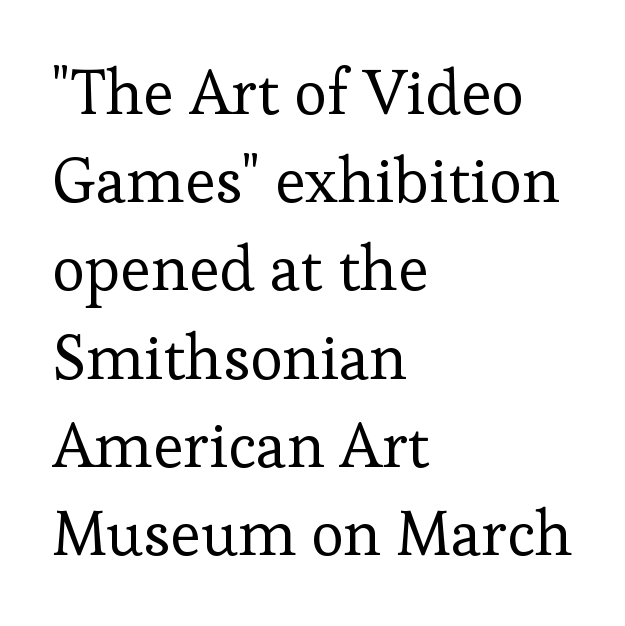
{"serif": "yes", "italic": "no", "bold": "no", "weight": "regular", "width": "normal", "stroke_contrast": "low", "x_height": "medium", "monospaced": "no", "underline": "no", "align": "left", "line_spacing": "normal", "line_spacing_ratio": 1.4, "letter_spacing": "normal", "letter_spacing_em": 0.0, "glyph_px": 63}
